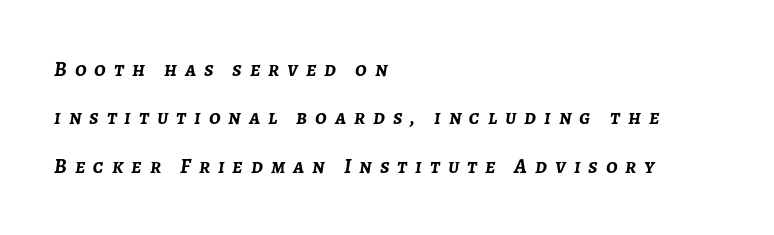
Q: Is the text bold? A: Yes.
Q: Is the text italic (slanted)? A: Yes, it leans right by about 7 degrees.
Q: Is the text underlined? A: No.
Q: How is the paragraph aligned? A: Left-aligned.
Q: Is the spacing between letters normal or unusually wide? A: Unusually wide.
Q: Is the spacing between lines tight, normal or loose? A: Loose.
